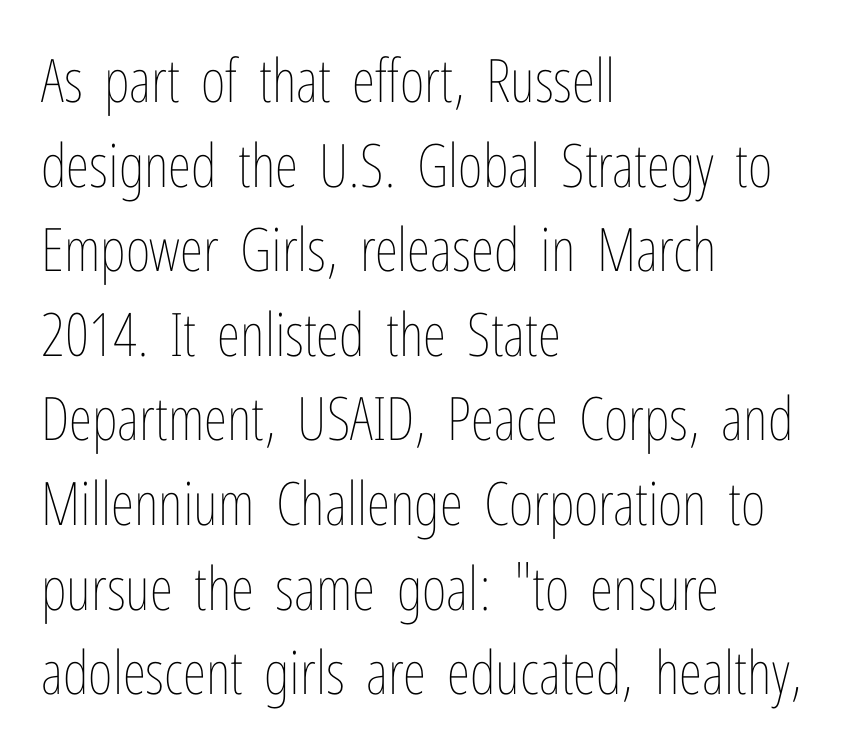
{"italic": "no", "bold": "no", "weight": "thin", "width": "condensed", "stroke_contrast": "low", "x_height": "medium", "monospaced": "no", "underline": "no", "align": "left", "line_spacing": "normal", "line_spacing_ratio": 1.41, "letter_spacing": "normal", "letter_spacing_em": 0.0, "glyph_px": 60}
